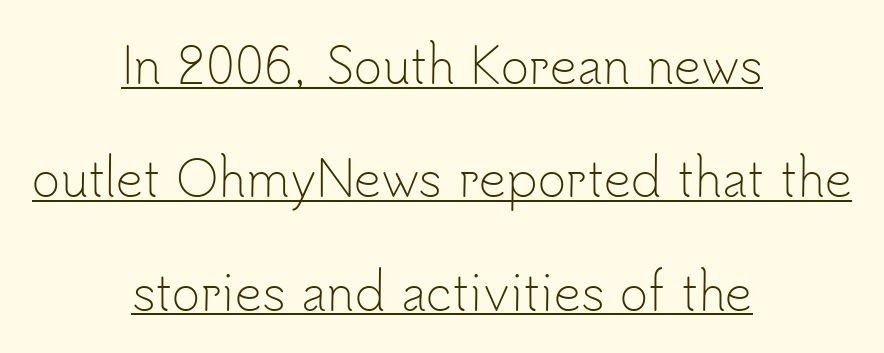
The image shows 48 px light sans-serif type, upright; set centered, loose line spacing (2.36x), normal letter spacing, underlined; low stroke contrast and a small x-height.
